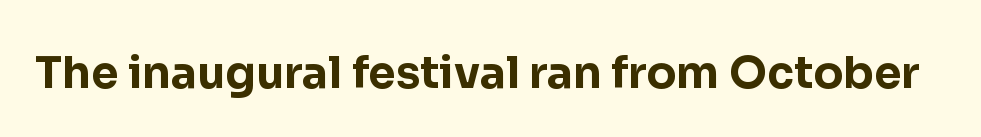
{"serif": "no", "italic": "no", "bold": "yes", "weight": "bold", "width": "normal", "stroke_contrast": "low", "x_height": "medium", "monospaced": "no", "underline": "no", "letter_spacing": "normal", "letter_spacing_em": 0.0, "glyph_px": 44}
